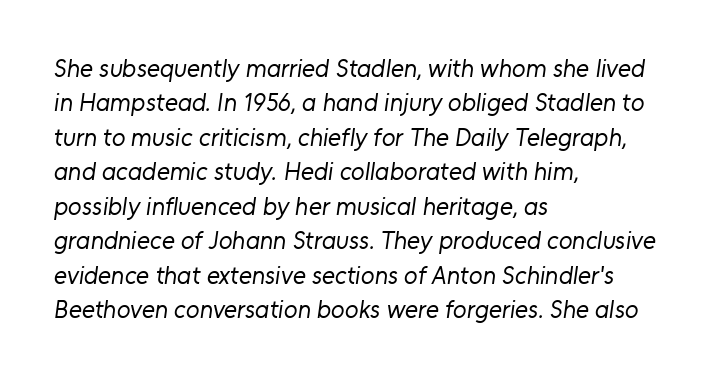
The paragraph shown leans on its left margin. The baseline area is clear. Stroke thickness stays within the range of a standard reading face or lighter. Summary of vertical rhythm: regular, with standard interline spacing. The horizontal fit of the characters is conventional and even.
